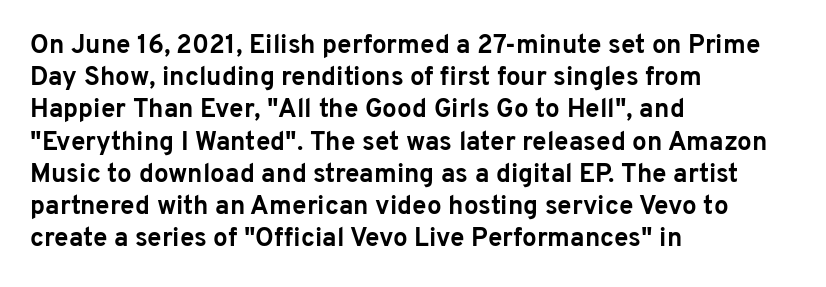
Q: Is the text bold? A: Yes.
Q: Is the text italic (slanted)? A: No, it is upright.
Q: Is the text underlined? A: No.
Q: How is the paragraph aligned? A: Left-aligned.
Q: Is the spacing between letters normal or unusually wide? A: Normal.
